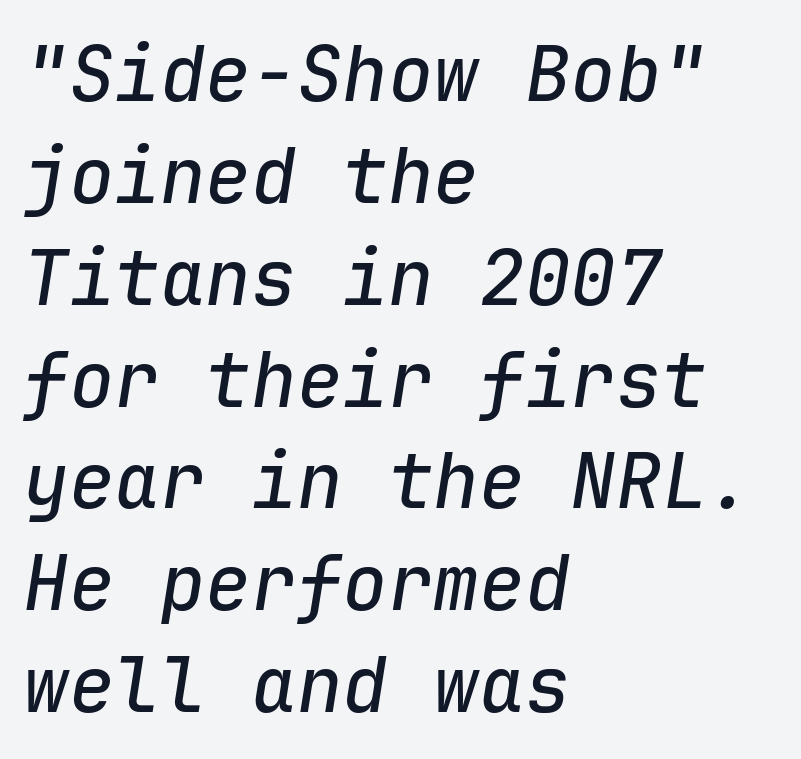
The image shows 76 px text type, italic (leaning right), monospaced; set left-aligned, normal line spacing (1.34x), normal letter spacing, not underlined; low stroke contrast and a medium x-height.
